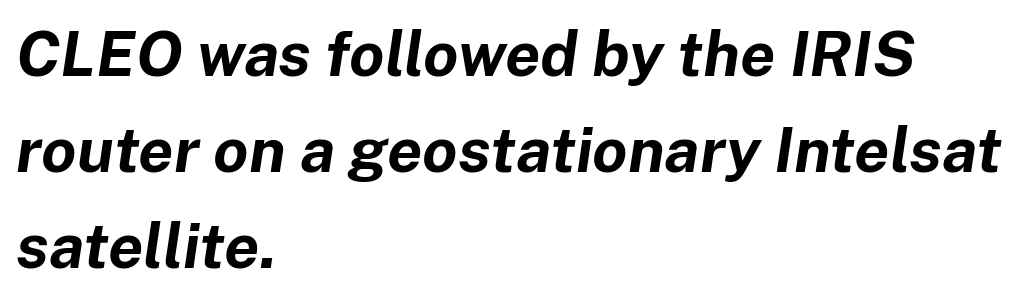
{"italic": "yes", "lean": "right", "slant_degrees": 8, "bold": "yes", "weight": "bold", "width": "normal", "stroke_contrast": "low", "x_height": "medium", "monospaced": "no", "underline": "no", "align": "left", "line_spacing": "normal", "line_spacing_ratio": 1.52, "letter_spacing": "normal", "letter_spacing_em": 0.0, "glyph_px": 63}
